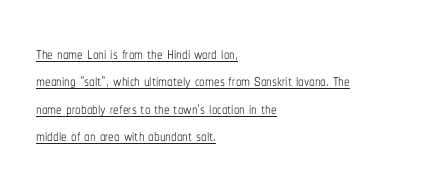
The image shows 22 px text type, upright; set left-aligned, normal line spacing (1.25x), normal letter spacing, underlined.
